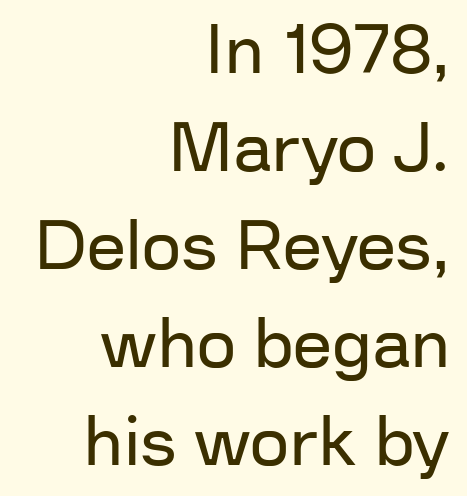
Rule under the text: the space is simply empty. Each stroke keeps to a modest, everyday thickness or less. It's the straight-up-and-down kind of type. Right-aligned paragraph, ragged on the left. This sample has the flowing, uneven cadence of proportional lettering. Normally led — the rows are evenly, conventionally spaced.
